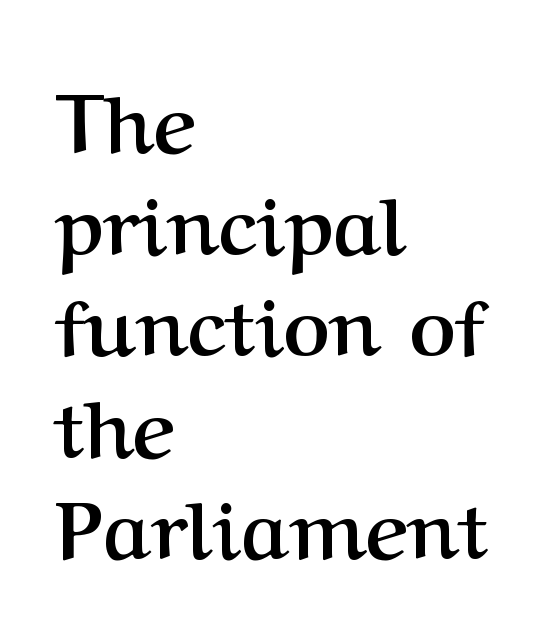
The image shows 80 px semibold serif type, upright; set left-aligned, normal line spacing (1.27x), normal letter spacing, not underlined; medium stroke contrast and a medium x-height.
